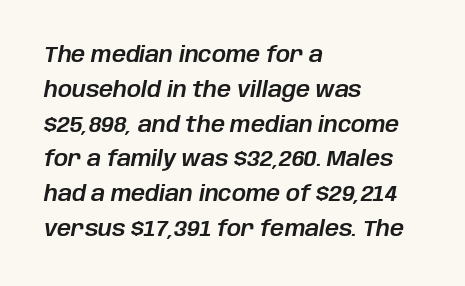
Q: Is the text italic (slanted)? A: Yes, it leans right by about 10 degrees.
Q: Is the text underlined? A: No.
Q: How is the paragraph aligned? A: Left-aligned.
Q: Is the spacing between letters normal or unusually wide? A: Normal.
Q: Is the spacing between lines tight, normal or loose? A: Normal.
